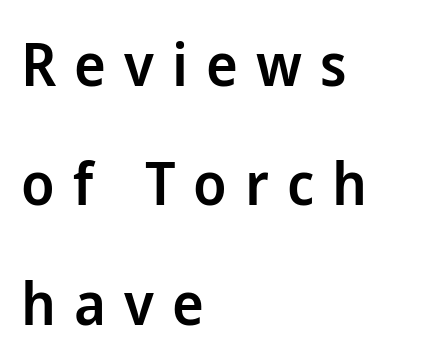
{"serif": "no", "italic": "no", "bold": "semi", "weight": "semibold", "width": "normal", "stroke_contrast": "low", "x_height": "medium", "monospaced": "no", "underline": "no", "align": "left", "line_spacing": "loose", "line_spacing_ratio": 1.99, "letter_spacing": "wide", "letter_spacing_em": 0.3, "glyph_px": 60}
